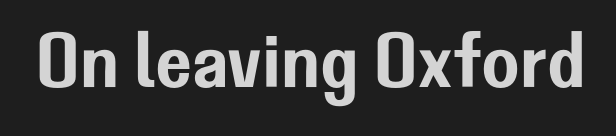
The space directly below the letters is spotless. Serif or sans? Sans — the stroke terminals are bare. The specimen reads as upright at a glance. The letters advance in unequal steps, a hallmark of proportional type. Inter-character spacing is left at the font's built-in metrics.
